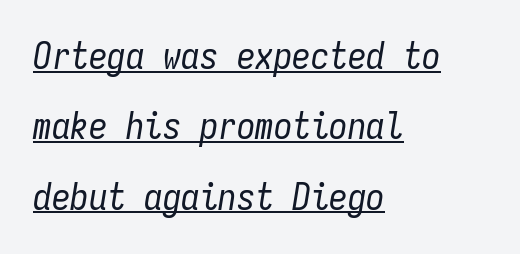
Q: Is the text bold? A: No.
Q: Is the text italic (slanted)? A: Yes, it leans right by about 9 degrees.
Q: Is the text underlined? A: Yes.
Q: How is the paragraph aligned? A: Left-aligned.
Q: Is the spacing between letters normal or unusually wide? A: Normal.
Q: Is the spacing between lines tight, normal or loose? A: Loose.
Q: Width (condensed, normal, or wide)? A: Condensed.
Q: Stroke contrast? A: Low.
Q: x-height? A: Medium.
Q: Monospaced? A: Yes.
